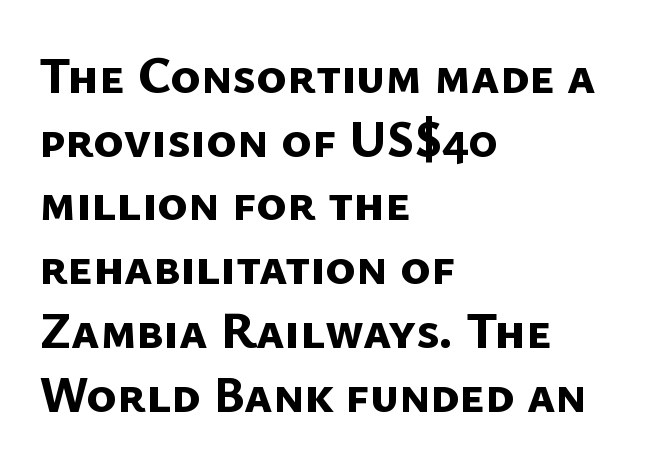
The specimen omits any rule beneath the text block's lines. The glyphs have the mass of a bold cut. This rendering uses left alignment, leaving the right contour irregular. Proportional: the letters do not fall into vertical columns. The face used here is a sans, in the tradition of grotesques and geometrics. Caption: standard tracking, unaltered.
